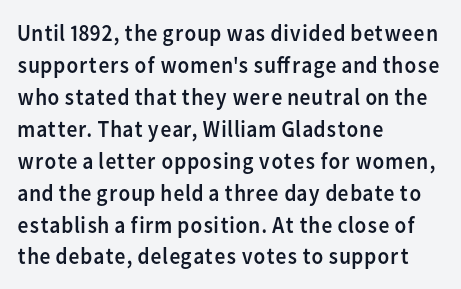
Q: Is the text bold? A: No.
Q: Is the text italic (slanted)? A: No, it is upright.
Q: Is the text underlined? A: No.
Q: How is the paragraph aligned? A: Left-aligned.
Q: Is the spacing between letters normal or unusually wide? A: Normal.
Q: Is the spacing between lines tight, normal or loose? A: Normal.
